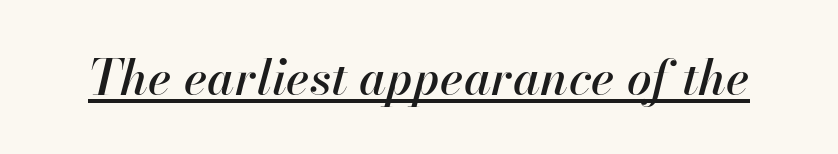
The image shows 49 px text type, italic (leaning right); set normal letter spacing, underlined; high stroke contrast and a small x-height.
